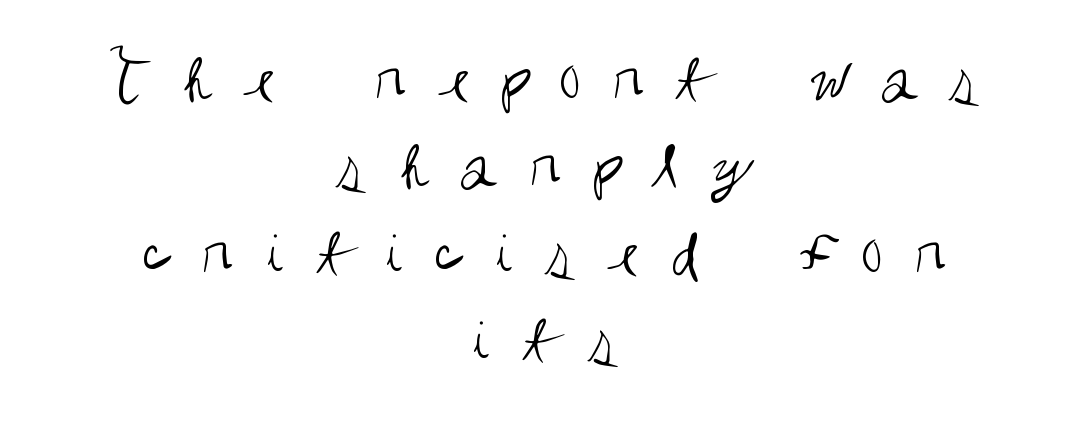
Q: Is the text bold? A: No.
Q: Is the typeface a serif or a sans-serif typeface? A: Sans-serif.
Q: Is the text underlined? A: No.
Q: How is the paragraph aligned? A: Centered.
Q: Is the spacing between letters normal or unusually wide? A: Unusually wide.
Q: Width (condensed, normal, or wide)? A: Condensed.
Q: Stroke contrast? A: Medium.
Q: x-height? A: Large.
Q: Monospaced? A: No.
